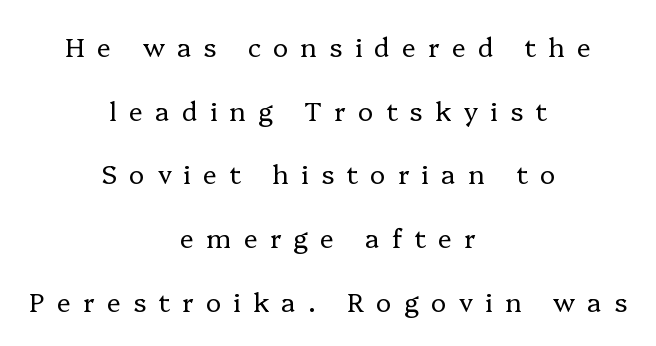
Each new line begins a long way beneath the previous one. A typesetter would call this heavily tracked-out type. The lines are quadded center. These lines were composed using upright roman letters. Plain, unruled lines of type. The letters look calm and open, with moderate or lighter stems.
